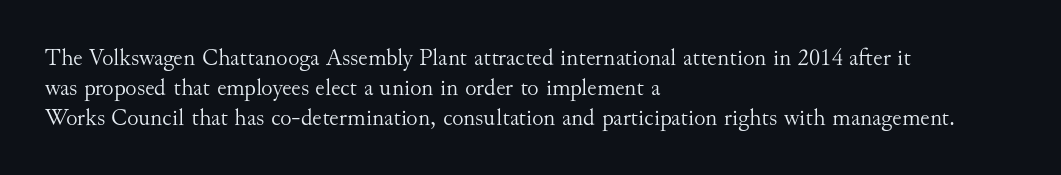
Honestly, there is no underline to notice here at all. The font's upright variant was chosen for this text. Horizontally, the lines are justified to the leading edge only. Bold? No — there's no thickening of the strokes.
